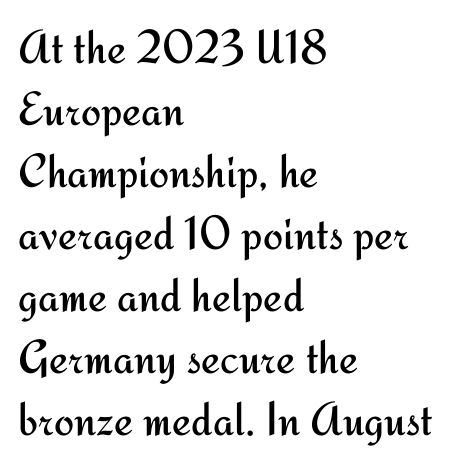
Note: no serifs on the glyphs. A bare baseline throughout the passage. This sample is left-justified, so line endings fall wherever the words run out. The typography opts for an upright posture over an oblique one.
